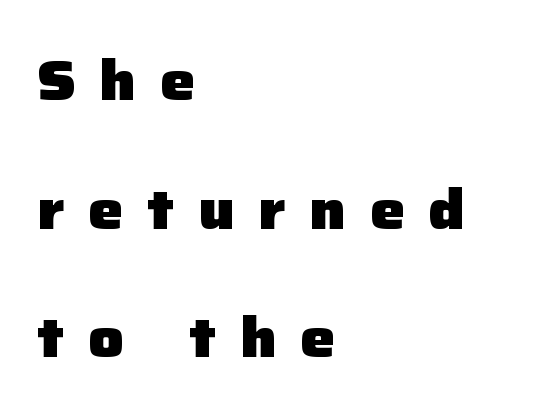
Q: Is the text bold? A: Yes.
Q: Is the text italic (slanted)? A: No, it is upright.
Q: Is the typeface a serif or a sans-serif typeface? A: Sans-serif.
Q: Is the text underlined? A: No.
Q: How is the paragraph aligned? A: Left-aligned.
Q: Is the spacing between letters normal or unusually wide? A: Unusually wide.
Q: Is the spacing between lines tight, normal or loose? A: Loose.
Q: Width (condensed, normal, or wide)? A: Normal.
Q: Stroke contrast? A: Low.
Q: x-height? A: Medium.
Q: Monospaced? A: No.
